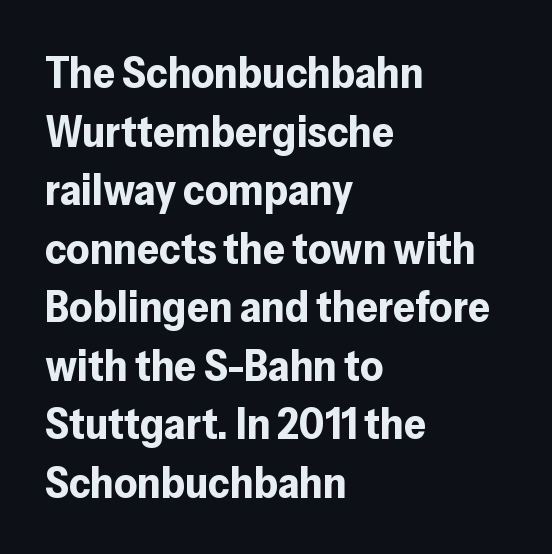
The face used here is a sans, in the tradition of grotesques and geometrics. In terms of leading, this rendering sits right in the middle. Nothing unusual about the tracking: characters are spaced as the font intends. The zone under the glyphs is completely vacant. Varying glyph widths throughout — classic text-font behaviour.
